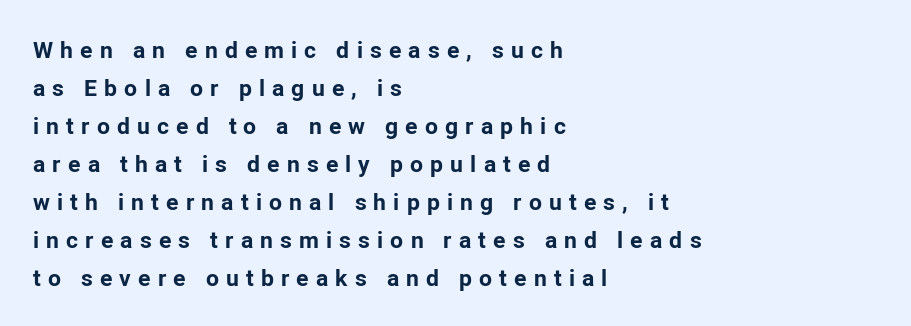
The image shows 23 px bold type, upright; set left-aligned, normal line spacing (1.65x), unusually wide letter spacing (+0.31 em), not underlined.
